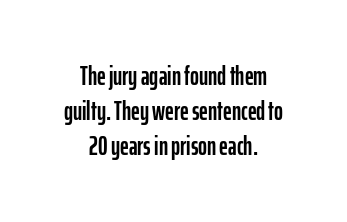
{"italic": "no", "underline": "no", "align": "center", "line_spacing": "normal", "line_spacing_ratio": 1.3, "letter_spacing": "normal", "letter_spacing_em": 0.0, "glyph_px": 27}
